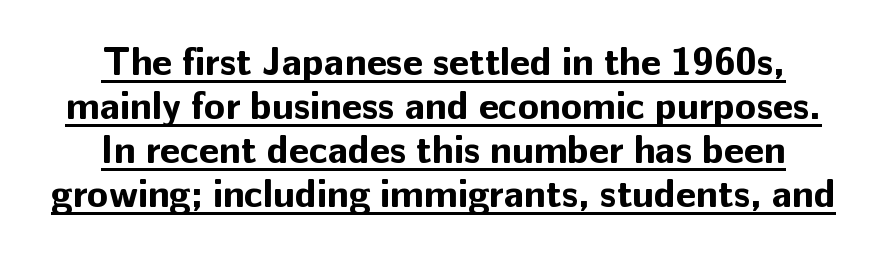
Q: Is the text bold? A: Yes.
Q: Is the text italic (slanted)? A: No, it is upright.
Q: Is the typeface a serif or a sans-serif typeface? A: Sans-serif.
Q: Is the text underlined? A: Yes.
Q: Is the spacing between letters normal or unusually wide? A: Normal.
Q: Is the spacing between lines tight, normal or loose? A: Tight.
Q: Width (condensed, normal, or wide)? A: Normal.
Q: Stroke contrast? A: Low.
Q: x-height? A: Medium.
Q: Monospaced? A: No.
